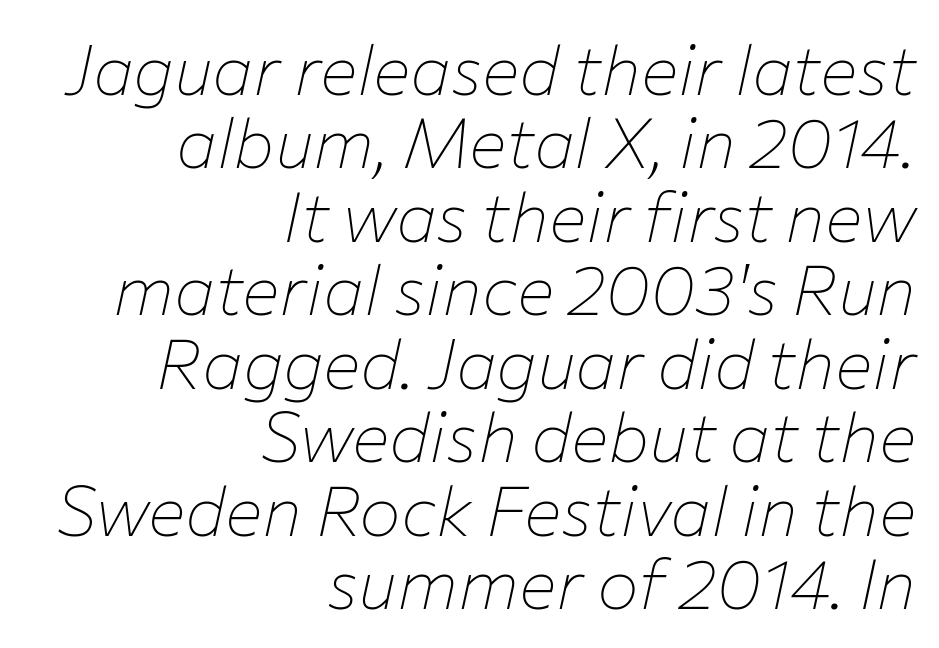
{"italic": "yes", "lean": "right", "slant_degrees": 12, "bold": "no", "weight": "thin", "width": "normal", "stroke_contrast": "low", "x_height": "medium", "monospaced": "no", "underline": "no", "align": "right", "line_spacing": "tight", "line_spacing_ratio": 1.05, "letter_spacing": "normal", "letter_spacing_em": 0.0, "glyph_px": 70}
